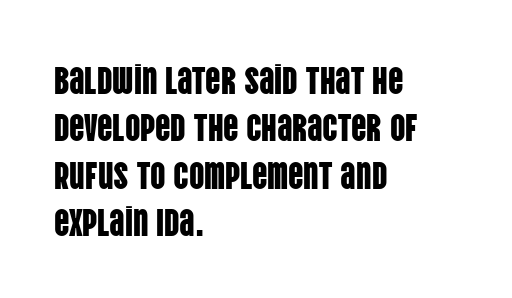
The gap between lines stays unmarked. These lines stack with their left ends in a neat column. The letters carry no serifs — their stems end cleanly without finishing strokes. The rows are spaced the way most documents space them. Spacing between characters is what you'd get straight out of the box.
